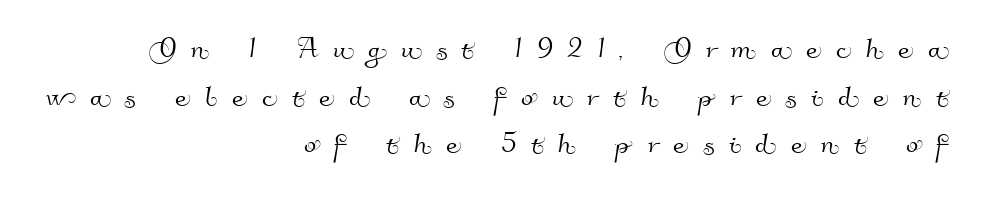
Lines of text with bare space underneath. The paragraph has a hard right edge and a soft left edge. Tracking here is generous; glyphs stand well apart from one another. The rendering shows plain stroke endings on the letterforms — a sans-serif design. Character widths vary here, with narrow letters taking less room than wide ones. Regular leading.
